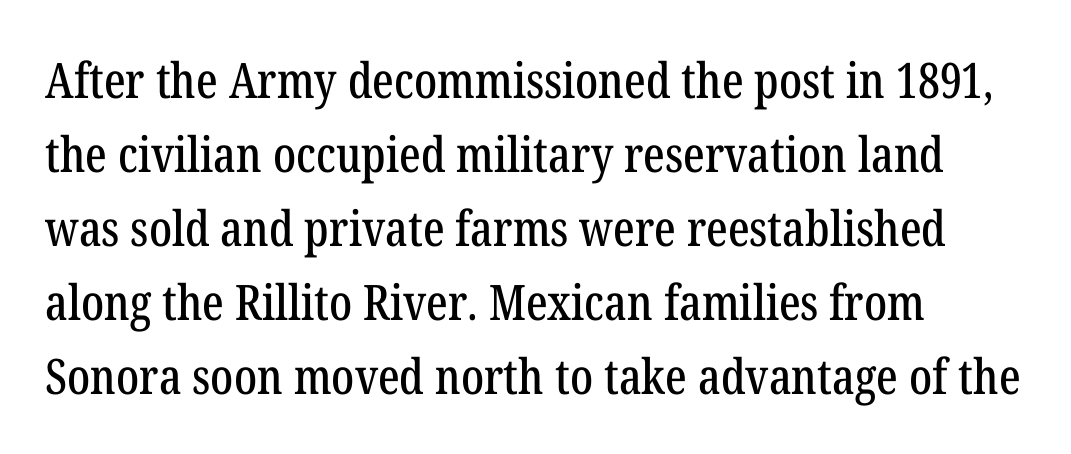
Q: Is the text italic (slanted)? A: No, it is upright.
Q: Is the typeface a serif or a sans-serif typeface? A: Serif.
Q: Is the text underlined? A: No.
Q: How is the paragraph aligned? A: Left-aligned.
Q: Is the spacing between letters normal or unusually wide? A: Normal.
Q: Is the spacing between lines tight, normal or loose? A: Normal.
Q: Width (condensed, normal, or wide)? A: Condensed.
Q: Stroke contrast? A: Low.
Q: x-height? A: Medium.
Q: Monospaced? A: No.
